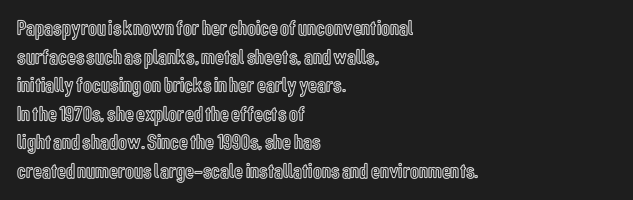
{"italic": "no", "underline": "no", "align": "left", "line_spacing": "normal", "line_spacing_ratio": 1.3, "letter_spacing": "normal", "letter_spacing_em": 0.0, "glyph_px": 22}
